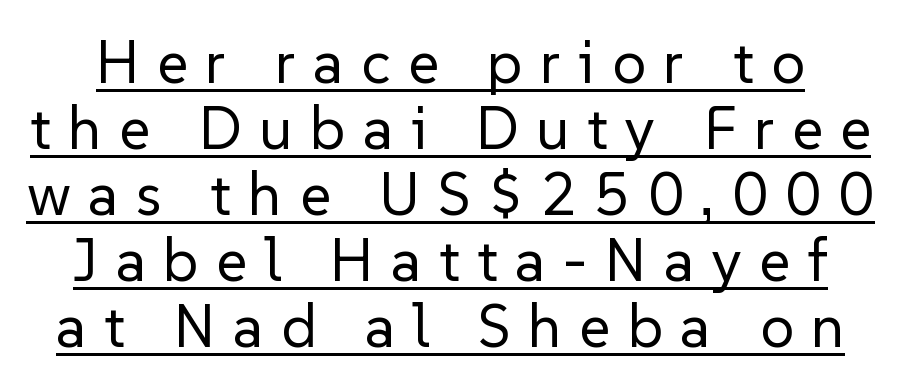
Q: Is the text bold? A: No.
Q: Is the text italic (slanted)? A: No, it is upright.
Q: Is the typeface a serif or a sans-serif typeface? A: Sans-serif.
Q: Is the text underlined? A: Yes.
Q: Is the spacing between letters normal or unusually wide? A: Unusually wide.
Q: Is the spacing between lines tight, normal or loose? A: Tight.
Q: Width (condensed, normal, or wide)? A: Normal.
Q: Stroke contrast? A: Low.
Q: x-height? A: Medium.
Q: Monospaced? A: No.
